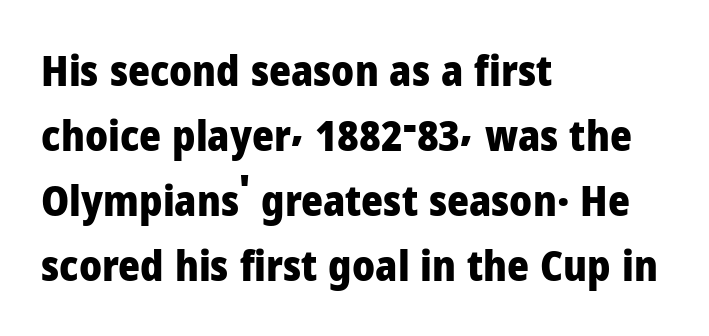
Ascenders rise straight up at ninety degrees. One-word summary of the alignment: left. Words float on clear page, feet unadorned. Each glyph is drawn with heavy, bold strokes. Character widths vary here, with narrow letters taking less room than wide ones. The rendering uses a moderate line-height, typical for paragraphs.
